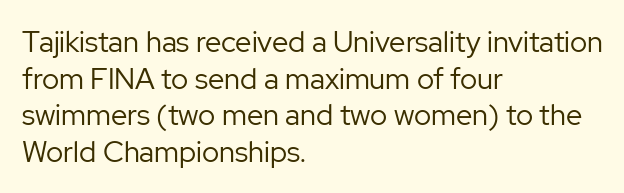
The image shows 29 px regular-weight sans-serif type, upright; set left-aligned, normal line spacing (1.26x), normal letter spacing, not underlined; low stroke contrast and a medium x-height.
